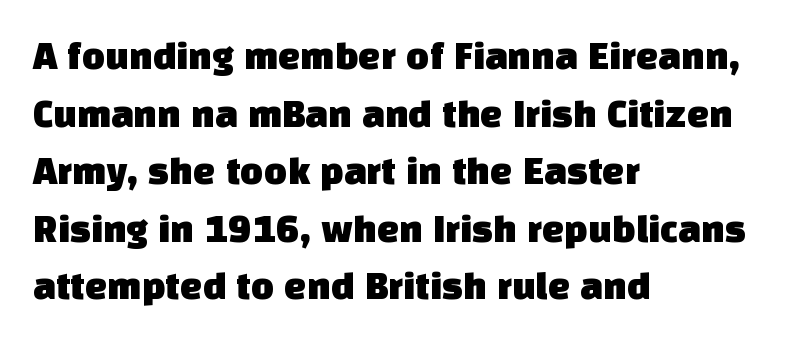
{"serif": "no", "width": "normal", "stroke_contrast": "low", "x_height": "large", "monospaced": "no", "underline": "no", "align": "left", "line_spacing": "normal", "line_spacing_ratio": 1.44, "letter_spacing": "normal", "letter_spacing_em": 0.0, "glyph_px": 40}
